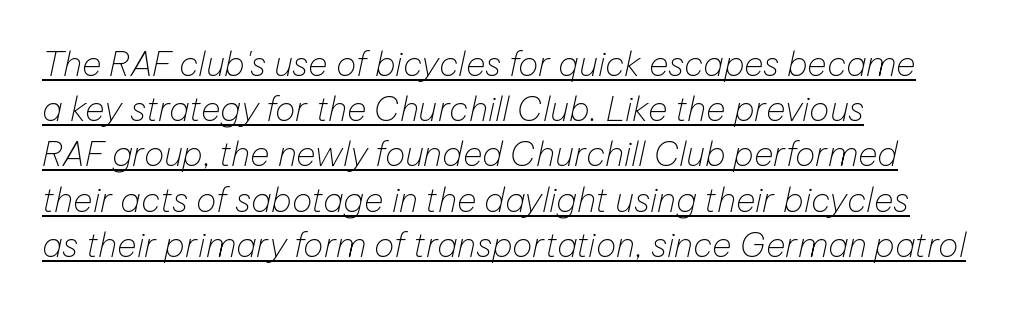
You could not count columns in this text — the font is proportionally spaced. This sample is left-justified, so line endings fall wherever the words run out. Each line of the rendering has a horizontal stroke beneath the glyphs. Leading: standard. Look at the tracking — it's just the regular setting, nothing added. A typesetter would mark this as italic.
